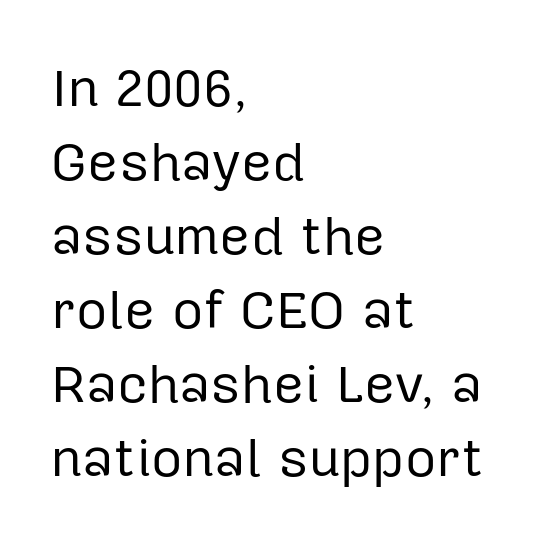
The image shows 54 px regular-weight sans-serif type, upright; set left-aligned, normal line spacing (1.37x), normal letter spacing, not underlined; low stroke contrast and a medium x-height.
